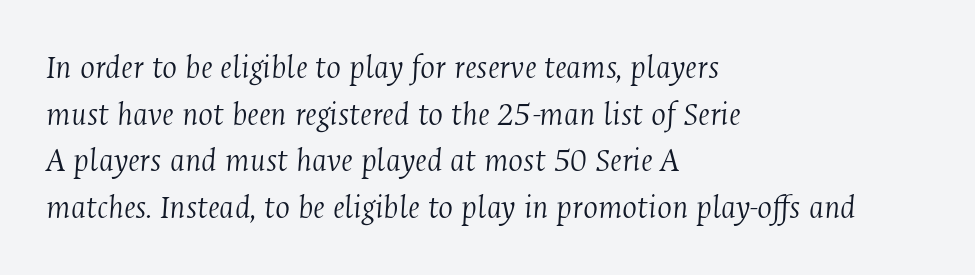
Q: Is the text bold? A: No.
Q: Is the text italic (slanted)? A: Yes, it leans right by about 4 degrees.
Q: Is the typeface a serif or a sans-serif typeface? A: Serif.
Q: Is the text underlined? A: No.
Q: How is the paragraph aligned? A: Left-aligned.
Q: Is the spacing between letters normal or unusually wide? A: Normal.
Q: Is the spacing between lines tight, normal or loose? A: Normal.
Q: Width (condensed, normal, or wide)? A: Condensed.
Q: Stroke contrast? A: Medium.
Q: x-height? A: Medium.
Q: Monospaced? A: No.
